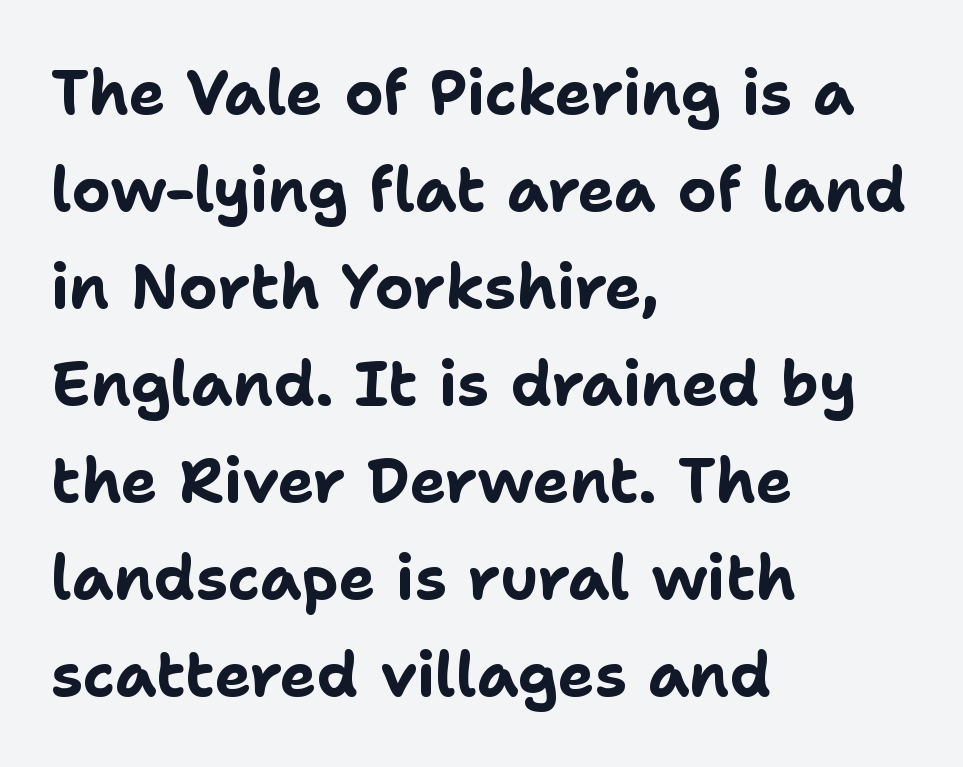
{"serif": "no", "italic": "no", "bold": "yes", "weight": "bold", "width": "normal", "stroke_contrast": "low", "x_height": "medium", "monospaced": "no", "underline": "no", "align": "left", "line_spacing": "normal", "line_spacing_ratio": 1.59, "letter_spacing": "normal", "letter_spacing_em": 0.0, "glyph_px": 61}
